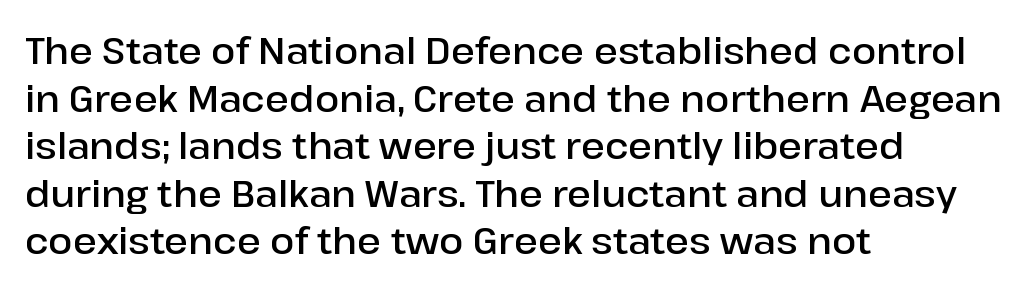
The image shows 36 px semibold sans-serif type, upright; set left-aligned, normal line spacing (1.32x), normal letter spacing, not underlined; low stroke contrast and a medium x-height.
